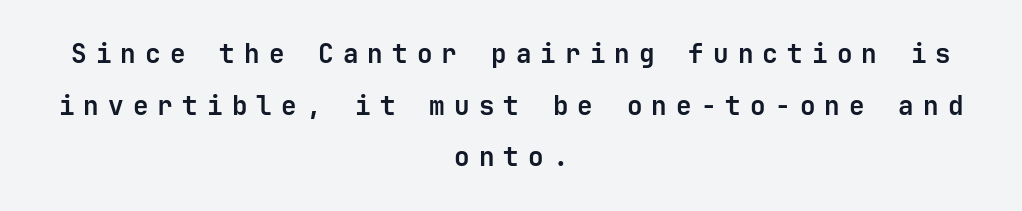
The image shows 26 px bold type, upright; set centered, loose line spacing (1.99x), unusually wide letter spacing (+0.35 em), not underlined.
